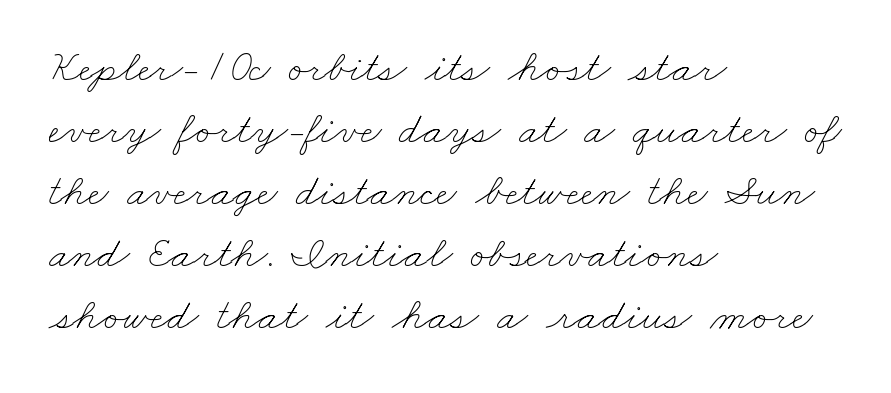
Q: Is the text bold? A: No.
Q: Is the text underlined? A: No.
Q: How is the paragraph aligned? A: Left-aligned.
Q: Is the spacing between letters normal or unusually wide? A: Normal.
Q: Is the spacing between lines tight, normal or loose? A: Normal.
Q: Width (condensed, normal, or wide)? A: Wide.
Q: Stroke contrast? A: Low.
Q: x-height? A: Small.
Q: Monospaced? A: No.
